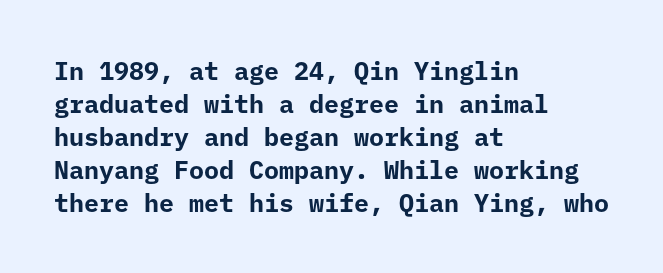
A full-strength bold gives these letters their thick strokes. The gaps between neighbouring characters are ordinary and unremarkable. The lines sit at an ordinary, default distance from one another. Descender tails drop into unmarked territory.
